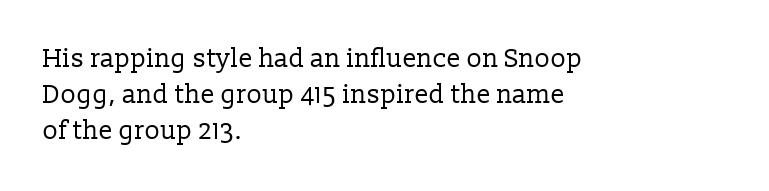
Q: Is the text bold? A: No.
Q: Is the text italic (slanted)? A: No, it is upright.
Q: Is the text underlined? A: No.
Q: How is the paragraph aligned? A: Left-aligned.
Q: Is the spacing between letters normal or unusually wide? A: Normal.
Q: Is the spacing between lines tight, normal or loose? A: Normal.
